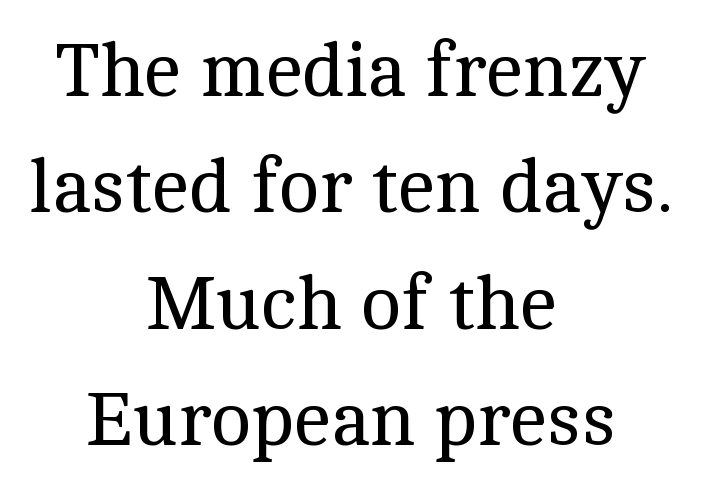
Q: Is the text bold? A: No.
Q: Is the text italic (slanted)? A: No, it is upright.
Q: Is the typeface a serif or a sans-serif typeface? A: Serif.
Q: Is the text underlined? A: No.
Q: How is the paragraph aligned? A: Centered.
Q: Is the spacing between letters normal or unusually wide? A: Normal.
Q: Is the spacing between lines tight, normal or loose? A: Normal.
Q: Width (condensed, normal, or wide)? A: Normal.
Q: x-height? A: Medium.
Q: Monospaced? A: No.
